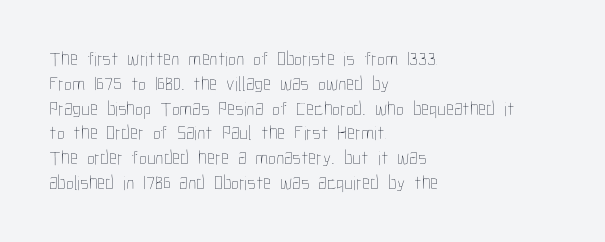
Each stroke keeps to a modest, everyday thickness or less. The type is set solid horizontally, with unmodified tracking. Italic: no, the glyphs are upright roman. In CSS terms this would be text-align: left.
